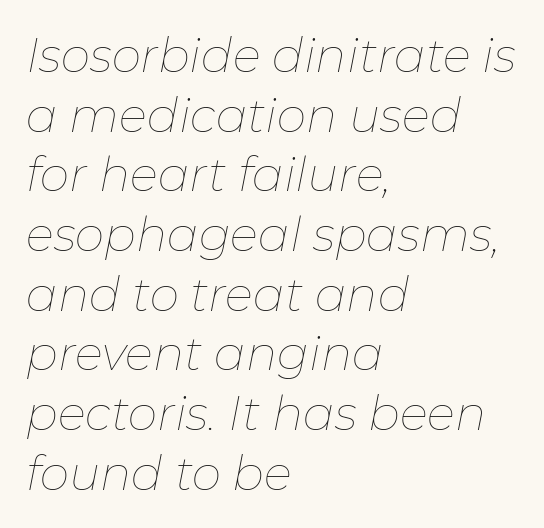
Q: Is the text bold? A: No.
Q: Is the text italic (slanted)? A: Yes, it leans right by about 11 degrees.
Q: Is the text underlined? A: No.
Q: How is the paragraph aligned? A: Left-aligned.
Q: Is the spacing between letters normal or unusually wide? A: Normal.
Q: Is the spacing between lines tight, normal or loose? A: Normal.
Q: Width (condensed, normal, or wide)? A: Normal.
Q: Stroke contrast? A: Low.
Q: x-height? A: Medium.
Q: Monospaced? A: No.
